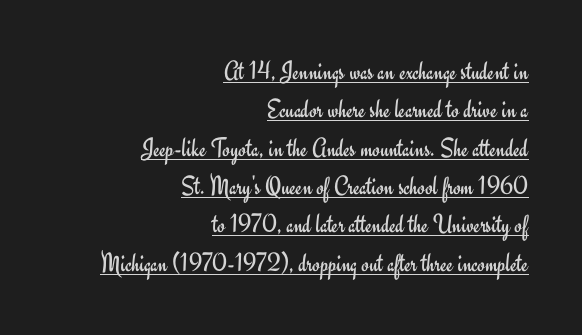
Q: Is the text bold? A: No.
Q: Is the text italic (slanted)? A: Yes.
Q: Is the text underlined? A: Yes.
Q: How is the paragraph aligned? A: Right-aligned.
Q: Is the spacing between letters normal or unusually wide? A: Normal.
Q: Is the spacing between lines tight, normal or loose? A: Normal.
